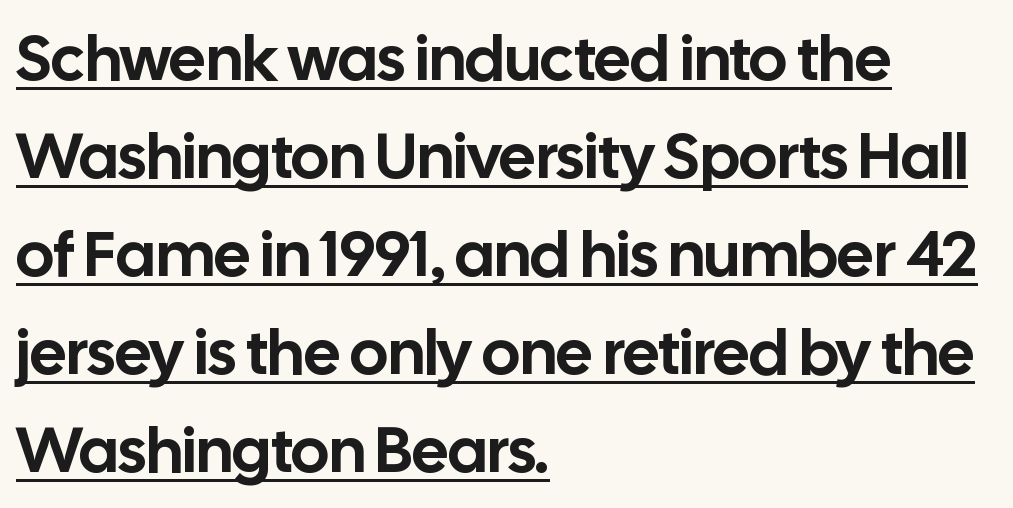
The image shows 64 px sans-serif type, upright; set left-aligned, normal line spacing (1.53x), normal letter spacing, underlined; low stroke contrast and a medium x-height.
